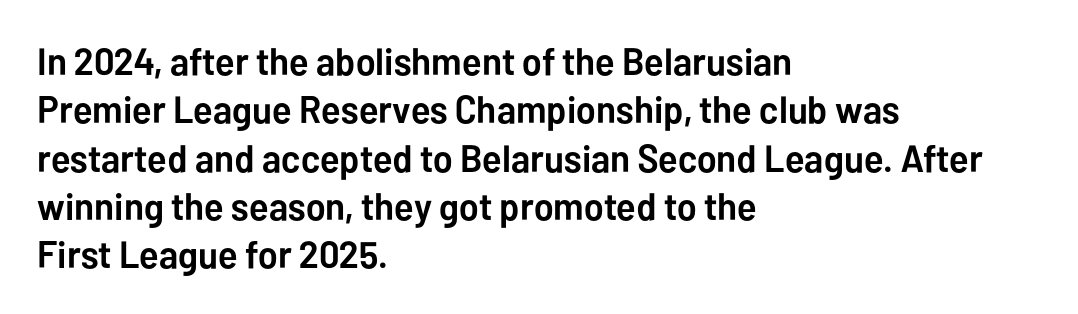
{"serif": "no", "italic": "no", "bold": "yes", "weight": "semibold", "width": "normal", "stroke_contrast": "low", "x_height": "medium", "monospaced": "no", "underline": "no", "align": "left", "line_spacing": "normal", "line_spacing_ratio": 1.27, "letter_spacing": "normal", "letter_spacing_em": 0.0, "glyph_px": 38}
